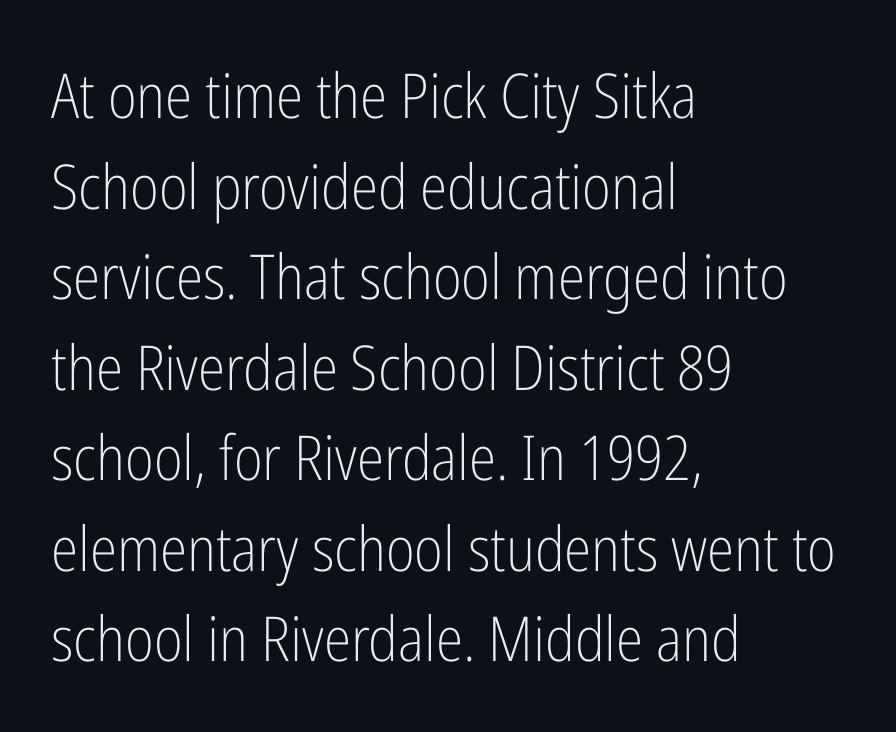
The image shows 62 px light, condensed sans-serif type, upright; set left-aligned, normal line spacing (1.46x), normal letter spacing, not underlined; low stroke contrast and a medium x-height.
